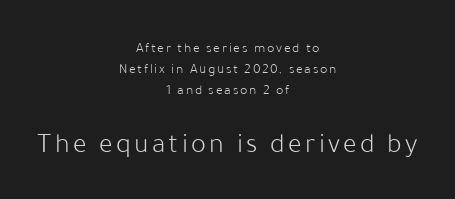
Q: Is the text bold? A: No.
Q: Is the text italic (slanted)? A: No, it is upright.
Q: Is the typeface a serif or a sans-serif typeface? A: Sans-serif.
Q: Is the text underlined? A: No.
Q: How is the paragraph aligned? A: Centered.
Q: Is the spacing between lines tight, normal or loose? A: Normal.
Q: Which block of text is set in a larger size, the first (top) or the second (bottom)? A: The second (bottom) one.
Q: Width (condensed, normal, or wide)? A: Normal.
Q: Stroke contrast? A: Low.
Q: x-height? A: Medium.
Q: Monospaced? A: No.
